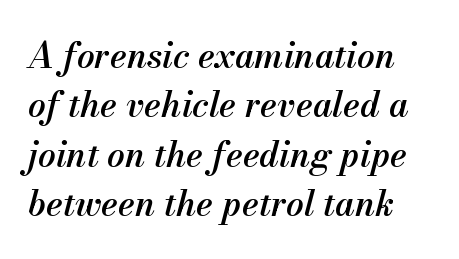
{"italic": "yes", "lean": "right", "slant_degrees": 13, "bold": "semi", "weight": "semibold", "width": "normal", "stroke_contrast": "medium", "x_height": "small", "monospaced": "no", "underline": "no", "line_spacing": "normal", "line_spacing_ratio": 1.41, "letter_spacing": "normal", "letter_spacing_em": 0.0, "glyph_px": 35}
